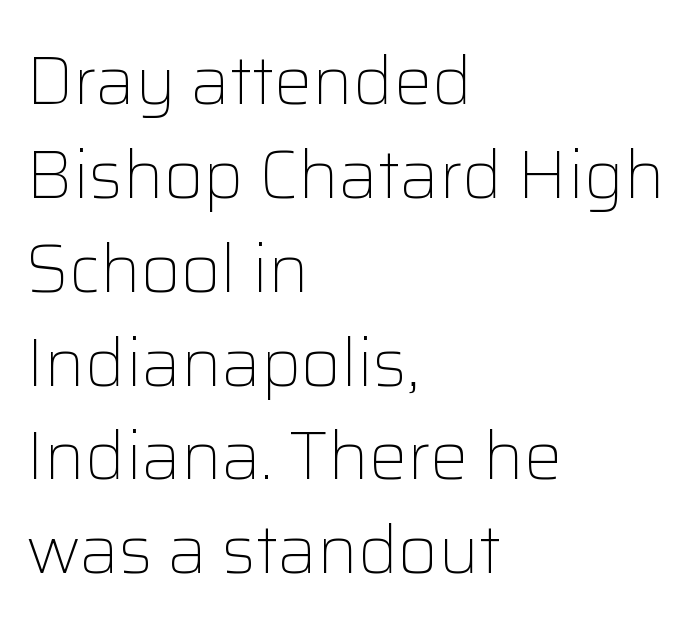
{"serif": "no", "italic": "no", "bold": "no", "weight": "light", "width": "normal", "stroke_contrast": "low", "x_height": "medium", "monospaced": "no", "underline": "no", "align": "left", "line_spacing": "normal", "line_spacing_ratio": 1.38, "letter_spacing": "normal", "letter_spacing_em": 0.0, "glyph_px": 68}
